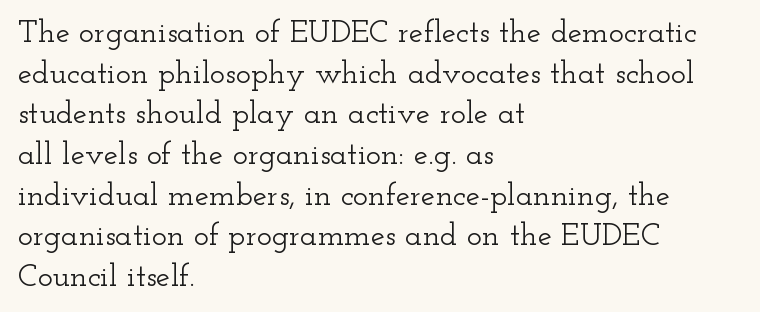
What's the leading like? Ordinary, nothing unusual. The passage shown has conventional tracking throughout. Words float on clear page, feet unadorned. A student would call this left alignment; a typographer would say flush left, rag right. Stroke terminals: seriffed. The rendering uses natural spacing where letterforms have individual widths.
